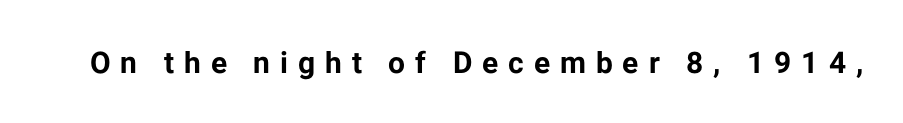
{"serif": "no", "italic": "no", "bold": "yes", "weight": "bold", "width": "normal", "stroke_contrast": "low", "x_height": "medium", "monospaced": "no", "underline": "no", "letter_spacing": "wide", "letter_spacing_em": 0.33, "glyph_px": 30}
